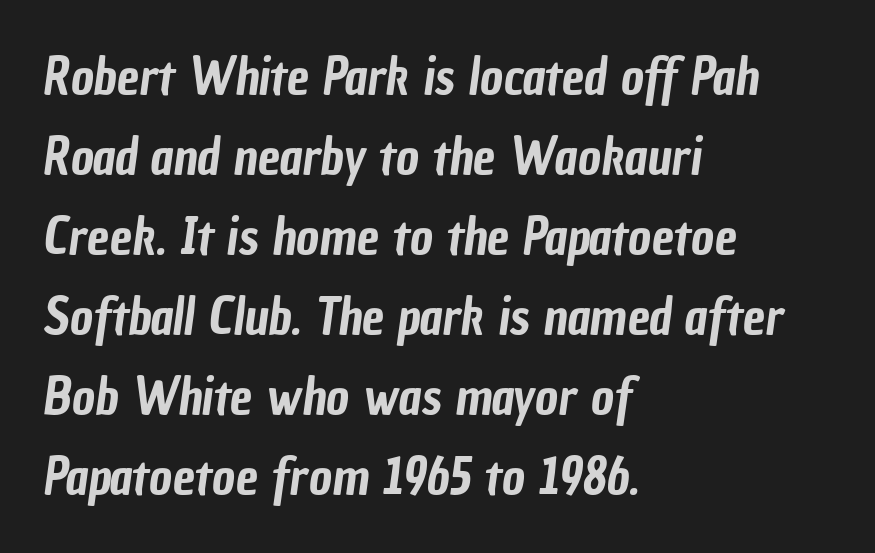
The image shows 50 px condensed sans-serif type; set left-aligned, normal line spacing (1.6x), normal letter spacing, not underlined; low stroke contrast and a medium x-height.
